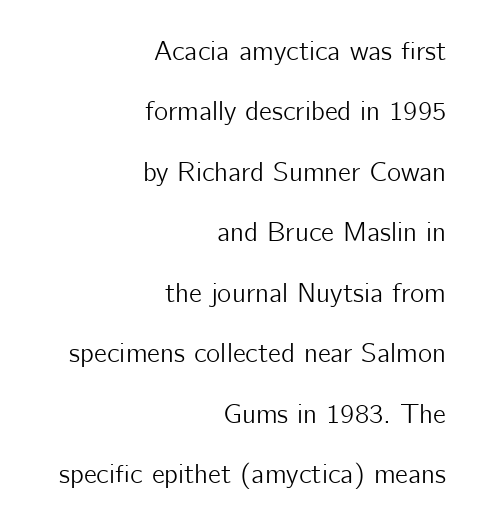
Q: Is the text italic (slanted)? A: No, it is upright.
Q: Is the text underlined? A: No.
Q: How is the paragraph aligned? A: Right-aligned.
Q: Is the spacing between letters normal or unusually wide? A: Normal.
Q: Is the spacing between lines tight, normal or loose? A: Loose.
